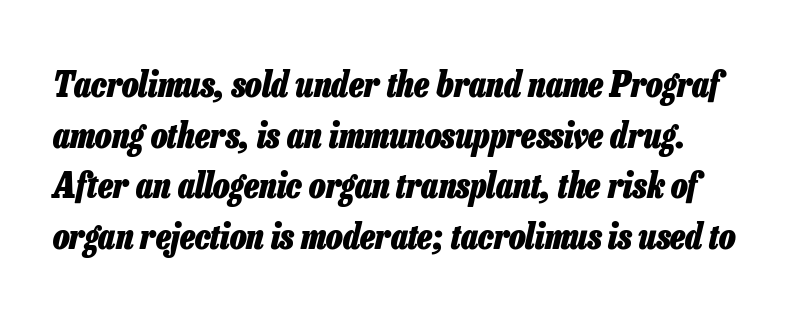
Vertical spacing — default. Rendered with sloped, italic letterforms. Do the characters align in a grid? No, the font is proportional. The font is running at its bold setting.
